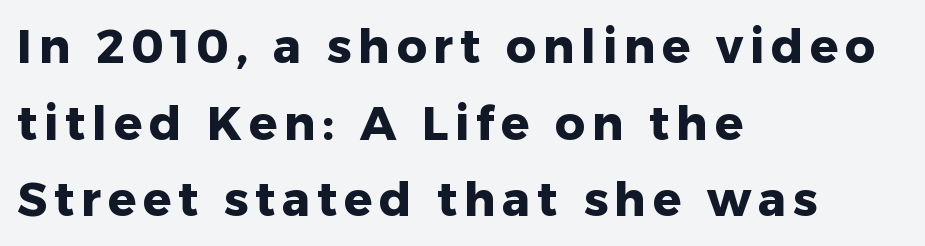
The image shows 47 px heavy sans-serif type, upright; set left-aligned, normal line spacing (1.63x), not underlined; low stroke contrast and a medium x-height.
